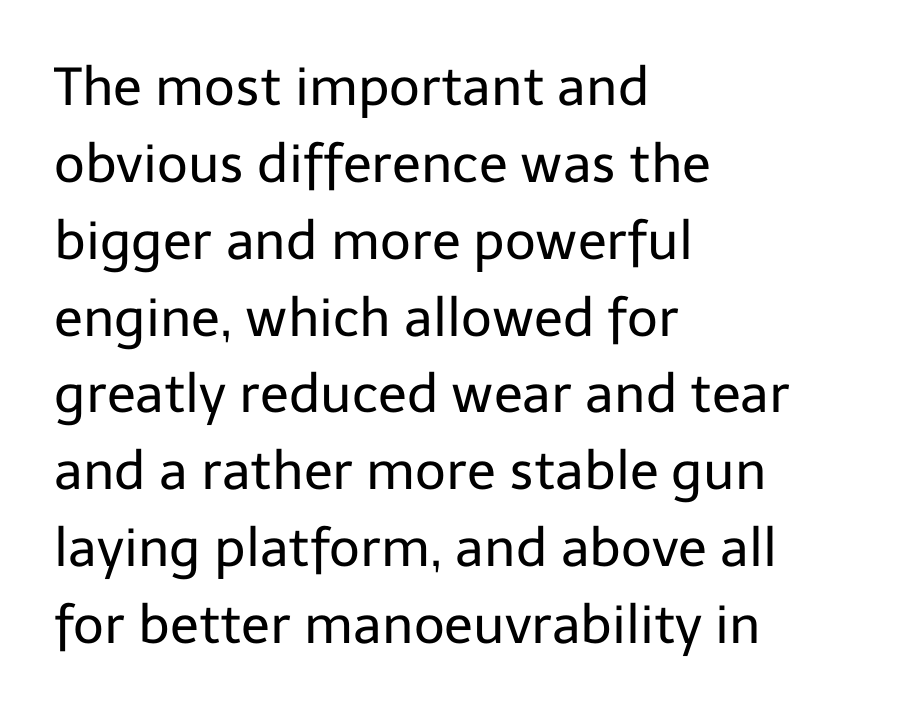
Q: Is the text bold? A: No.
Q: Is the text italic (slanted)? A: No, it is upright.
Q: Is the typeface a serif or a sans-serif typeface? A: Sans-serif.
Q: Is the text underlined? A: No.
Q: How is the paragraph aligned? A: Left-aligned.
Q: Is the spacing between letters normal or unusually wide? A: Normal.
Q: Is the spacing between lines tight, normal or loose? A: Normal.
Q: Width (condensed, normal, or wide)? A: Normal.
Q: Stroke contrast? A: Low.
Q: x-height? A: Medium.
Q: Monospaced? A: No.
